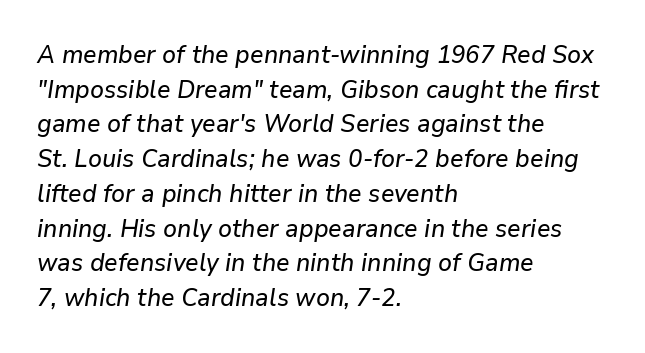
Q: Is the text italic (slanted)? A: Yes, it leans right by about 9 degrees.
Q: Is the text underlined? A: No.
Q: How is the paragraph aligned? A: Left-aligned.
Q: Is the spacing between letters normal or unusually wide? A: Normal.
Q: Is the spacing between lines tight, normal or loose? A: Normal.
